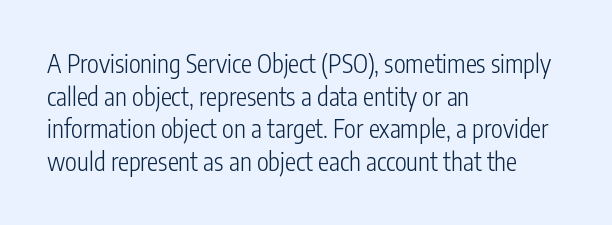
What's the leading like? Ordinary, nothing unusual. The passage shown has conventional tracking throughout. The typography opts for an upright posture over an oblique one. The passage is arranged the way most books set body copy — flush left.
